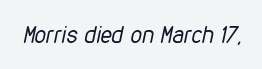
The image shows 23 px text type, italic (leaning right); set normal letter spacing, not underlined.
